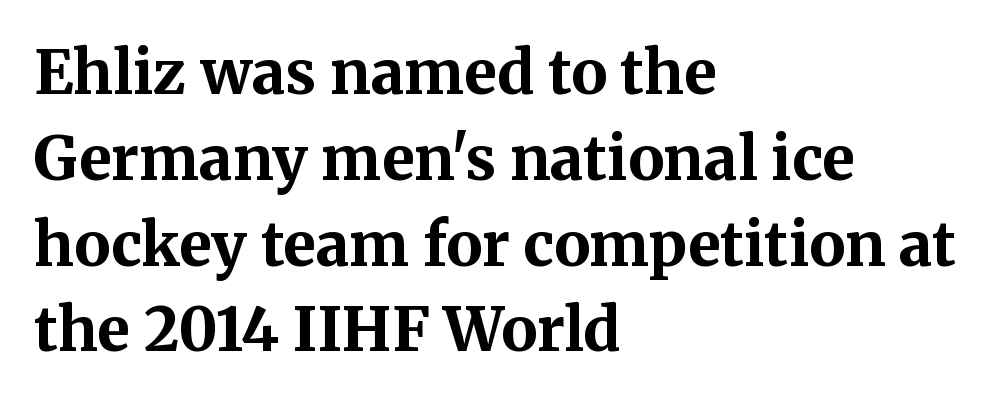
The image shows 60 px bold serif type, upright; set left-aligned, normal line spacing (1.43x), normal letter spacing, not underlined; medium stroke contrast and a medium x-height.
